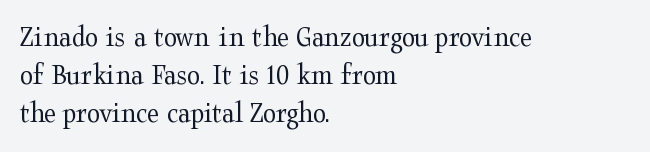
{"serif": "yes", "italic": "no", "bold": "no", "weight": "regular", "width": "wide", "stroke_contrast": "medium", "x_height": "medium", "monospaced": "no", "underline": "no", "align": "left", "line_spacing": "normal", "line_spacing_ratio": 1.27, "letter_spacing": "normal", "letter_spacing_em": 0.0, "glyph_px": 30}
